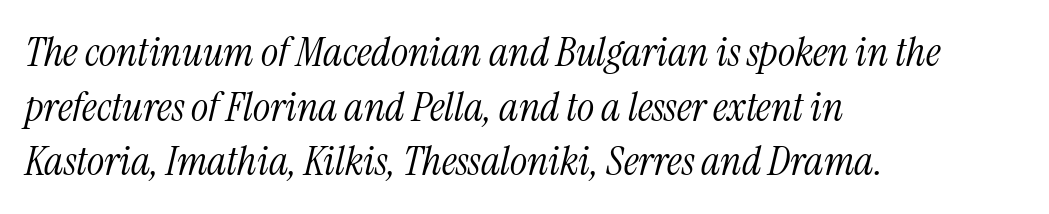
{"serif": "yes", "italic": "yes", "lean": "right", "slant_degrees": 13, "bold": "no", "weight": "light", "width": "condensed", "stroke_contrast": "medium", "x_height": "medium", "monospaced": "no", "underline": "no", "align": "left", "line_spacing": "normal", "line_spacing_ratio": 1.33, "letter_spacing": "normal", "letter_spacing_em": 0.0, "glyph_px": 41}
